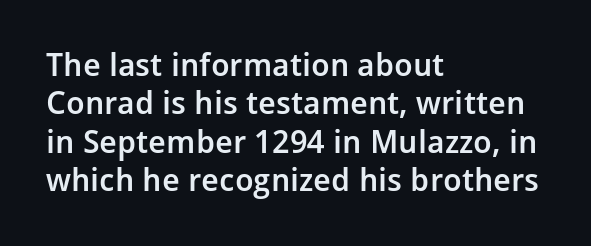
Q: Is the text bold? A: Semi-bold.
Q: Is the text italic (slanted)? A: No, it is upright.
Q: Is the typeface a serif or a sans-serif typeface? A: Sans-serif.
Q: Is the text underlined? A: No.
Q: How is the paragraph aligned? A: Left-aligned.
Q: Is the spacing between letters normal or unusually wide? A: Normal.
Q: Width (condensed, normal, or wide)? A: Normal.
Q: Stroke contrast? A: Low.
Q: x-height? A: Medium.
Q: Monospaced? A: No.
